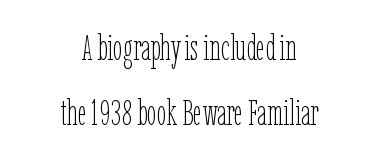
Q: Is the text bold? A: No.
Q: Is the text italic (slanted)? A: No, it is upright.
Q: Is the text underlined? A: No.
Q: How is the paragraph aligned? A: Centered.
Q: Is the spacing between letters normal or unusually wide? A: Normal.
Q: Width (condensed, normal, or wide)? A: Condensed.
Q: Stroke contrast? A: Low.
Q: x-height? A: Medium.
Q: Monospaced? A: No.
